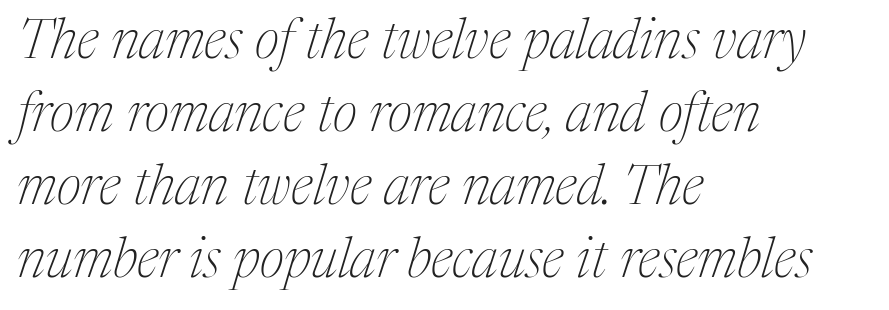
The font's italic variant was chosen for this text. The lines sit at an ordinary, default distance from one another. The lines in this sample share a left origin and differ only in where they stop. Stems and bowls with no extra thickness — not bold.
